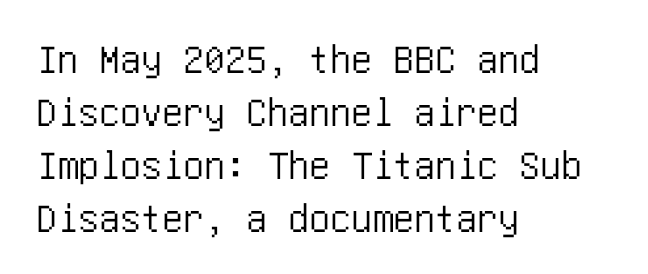
{"serif": "no", "italic": "no", "width": "condensed", "stroke_contrast": "low", "x_height": "large", "underline": "no", "align": "left", "line_spacing": "normal", "line_spacing_ratio": 1.26, "letter_spacing": "normal", "letter_spacing_em": 0.0, "glyph_px": 42}
